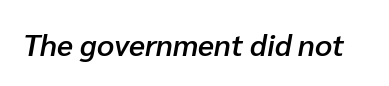
The image shows 30 px semibold type, italic (leaning right); set normal letter spacing, not underlined; low stroke contrast and a medium x-height.
